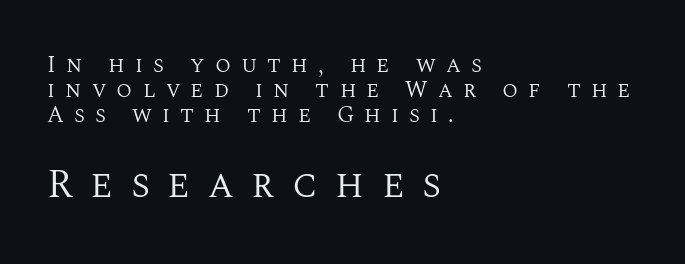
The image shows 40 px regular-weight serif type, upright; set left-aligned, tight line spacing (1.09x), unusually wide letter spacing (+0.44 em), not underlined; the second (bottom) block is 1.74x larger; medium stroke contrast and a large x-height.
